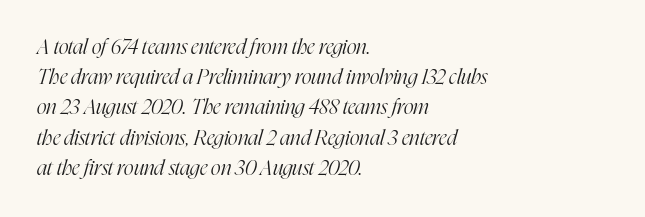
Q: Is the text bold? A: No.
Q: Is the text italic (slanted)? A: Yes, it leans right by about 16 degrees.
Q: Is the text underlined? A: No.
Q: How is the paragraph aligned? A: Left-aligned.
Q: Is the spacing between letters normal or unusually wide? A: Normal.
Q: Is the spacing between lines tight, normal or loose? A: Normal.
